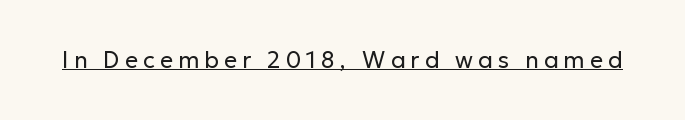
{"italic": "no", "bold": "no", "underline": "yes", "letter_spacing": "wide", "letter_spacing_em": 0.22, "glyph_px": 23}
